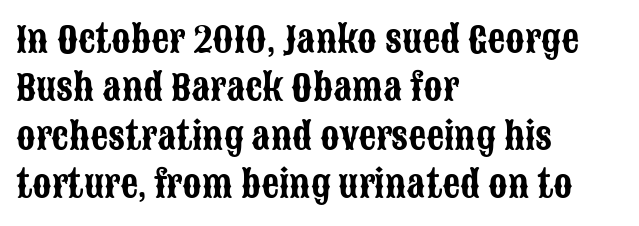
The image shows 35 px condensed sans-serif type, upright; set left-aligned, normal line spacing (1.38x), normal letter spacing, not underlined; low stroke contrast and a large x-height.
